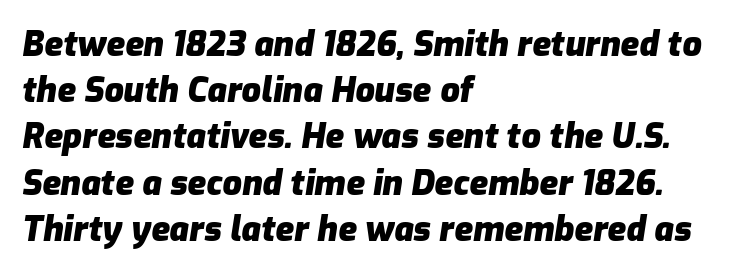
The image shows 34 px heavy type, italic (leaning right); set left-aligned, normal line spacing (1.36x), normal letter spacing, not underlined; low stroke contrast and a medium x-height.
